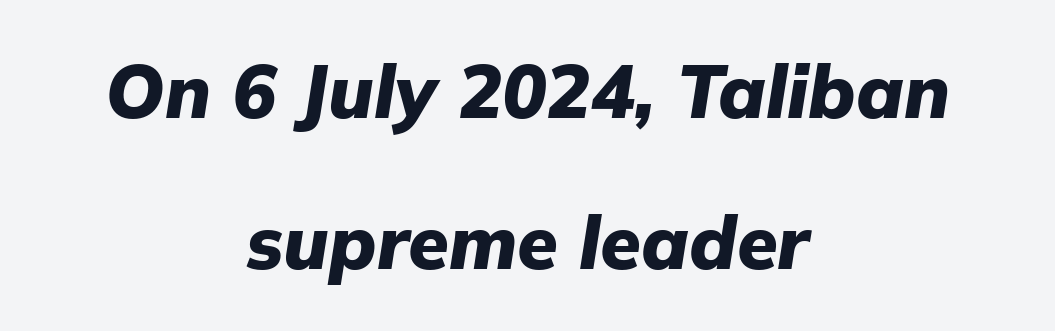
The image shows 74 px heavy type, italic (leaning right); set centered, loose line spacing (2.04x), normal letter spacing, not underlined; low stroke contrast and a medium x-height.
